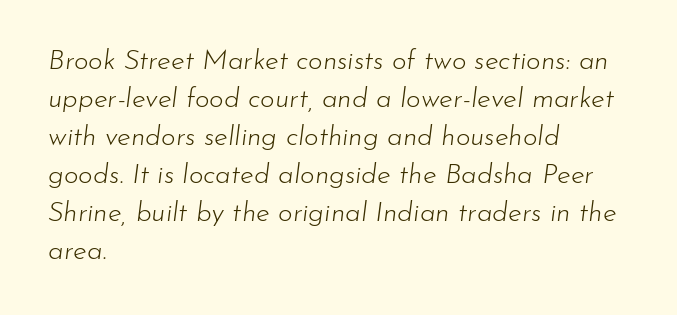
{"italic": "yes", "lean": "right", "slant_degrees": 7, "bold": "no", "weight": "light", "width": "normal", "stroke_contrast": "low", "x_height": "small", "monospaced": "no", "underline": "no", "align": "left", "line_spacing": "normal", "line_spacing_ratio": 1.36, "letter_spacing": "normal", "letter_spacing_em": 0.0, "glyph_px": 28}
